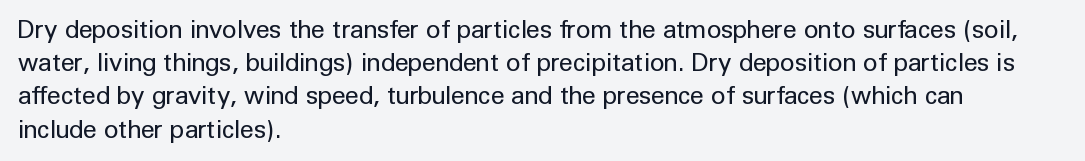
The image shows 25 px text type, upright; set left-aligned, normal line spacing (1.33x), normal letter spacing, not underlined.
